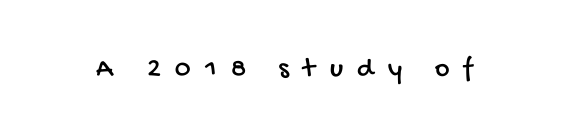
Think of a printed novel: that variable character pitch is what you see here. Letters rest on an invisible, unmarked baseline. Classification — sans serif. How are the letters spaced? Widely, with obvious added tracking.
